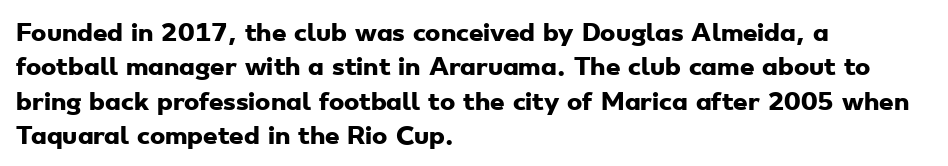
Spacing between characters is what you'd get straight out of the box. This sample is left-justified, so line endings fall wherever the words run out. Honestly, there is no underline to notice here at all. This is heavy type, rendered in bold. Line spacing here is normal.
